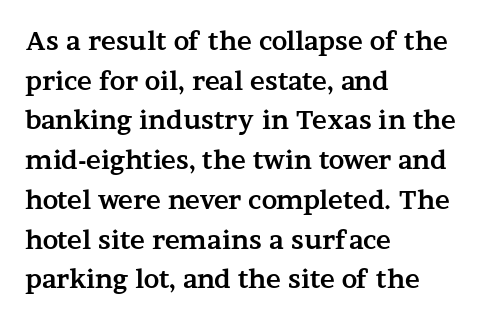
Q: Is the text bold? A: Yes.
Q: Is the text italic (slanted)? A: No, it is upright.
Q: Is the text underlined? A: No.
Q: How is the paragraph aligned? A: Left-aligned.
Q: Is the spacing between letters normal or unusually wide? A: Normal.
Q: Is the spacing between lines tight, normal or loose? A: Normal.
